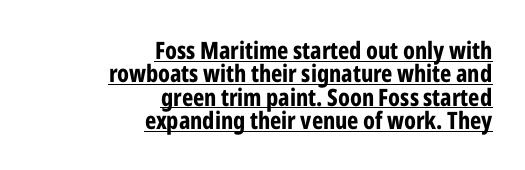
Q: Is the text bold? A: Yes.
Q: Is the text italic (slanted)? A: No, it is upright.
Q: Is the text underlined? A: Yes.
Q: How is the paragraph aligned? A: Right-aligned.
Q: Is the spacing between letters normal or unusually wide? A: Normal.
Q: Is the spacing between lines tight, normal or loose? A: Tight.
